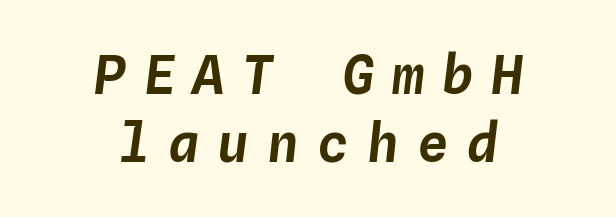
Q: Is the text italic (slanted)? A: Yes, it leans right by about 4 degrees.
Q: Is the text underlined? A: No.
Q: How is the paragraph aligned? A: Centered.
Q: Is the spacing between letters normal or unusually wide? A: Unusually wide.
Q: Is the spacing between lines tight, normal or loose? A: Normal.
Q: Width (condensed, normal, or wide)? A: Normal.
Q: Stroke contrast? A: Low.
Q: x-height? A: Medium.
Q: Monospaced? A: Yes.
